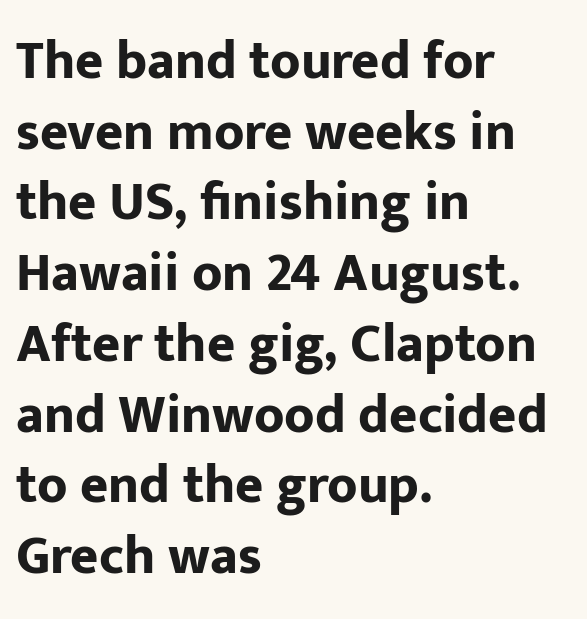
Q: Is the text bold? A: Yes.
Q: Is the text italic (slanted)? A: No, it is upright.
Q: Is the typeface a serif or a sans-serif typeface? A: Sans-serif.
Q: Is the text underlined? A: No.
Q: How is the paragraph aligned? A: Left-aligned.
Q: Is the spacing between letters normal or unusually wide? A: Normal.
Q: Is the spacing between lines tight, normal or loose? A: Normal.
Q: Width (condensed, normal, or wide)? A: Normal.
Q: Stroke contrast? A: Low.
Q: x-height? A: Medium.
Q: Monospaced? A: No.
